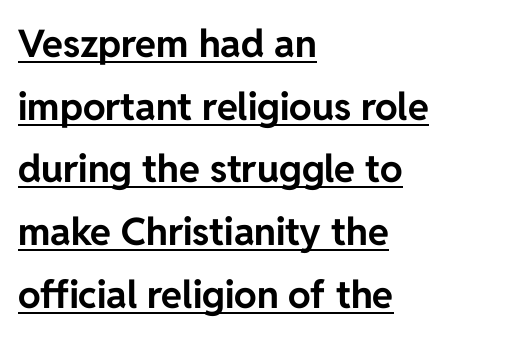
Q: Is the text bold? A: Yes.
Q: Is the text italic (slanted)? A: No, it is upright.
Q: Is the typeface a serif or a sans-serif typeface? A: Sans-serif.
Q: Is the text underlined? A: Yes.
Q: How is the paragraph aligned? A: Left-aligned.
Q: Is the spacing between letters normal or unusually wide? A: Normal.
Q: Is the spacing between lines tight, normal or loose? A: Normal.
Q: Width (condensed, normal, or wide)? A: Normal.
Q: Stroke contrast? A: Low.
Q: x-height? A: Medium.
Q: Monospaced? A: No.
